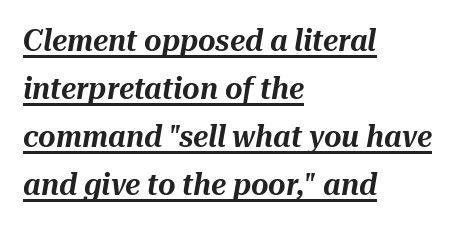
The image shows 30 px text type, italic (leaning right); set left-aligned, normal line spacing (1.6x), normal letter spacing, underlined; medium stroke contrast and a medium x-height.
